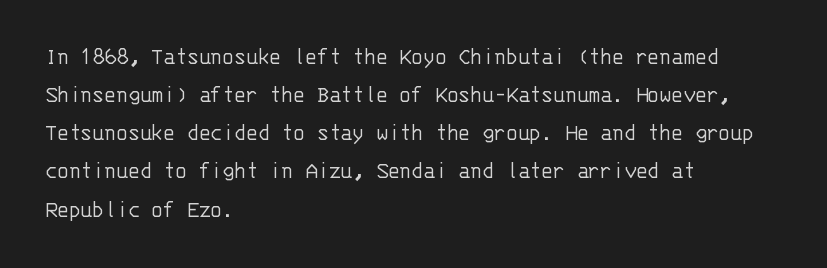
Is there much room between lines? A standard amount, neither cramped nor airy. A roman cut, with each character standing at attention. How are the letters spaced? Ordinarily, with no added tracking. This rendering features lettering with no underline. The paragraph shown leans on its left margin. The weight tops out at a normal text grade.
